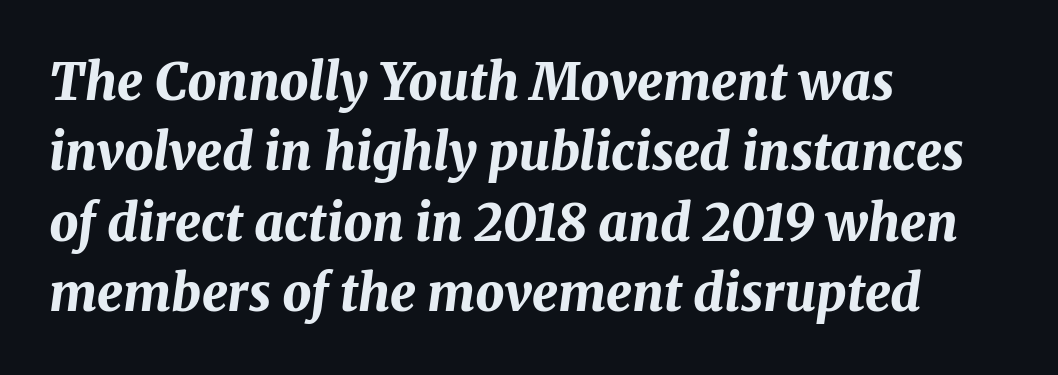
The passage shown leans; its letterforms are oblique. Bare-footed words on every line. Each letter keeps its own natural width here, so spacing adapts to shape. Weight check: bold — yes, fully.
